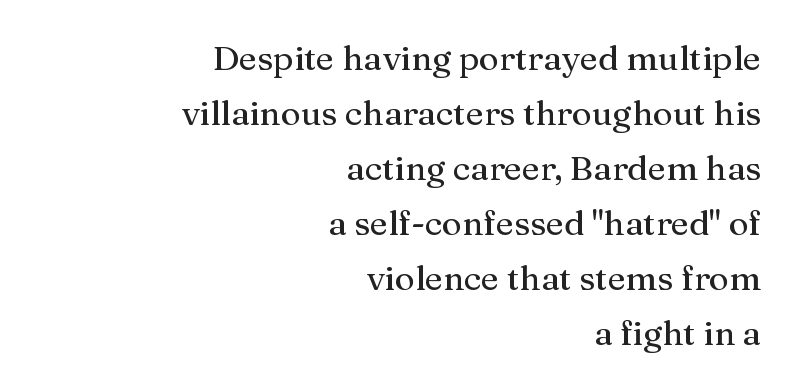
Regular leading. Are there feet on the stems? There are — it's a serif. Honestly, the letter spacing is just normal — you wouldn't notice it. Think of a printed novel: that variable character pitch is what you see here.
